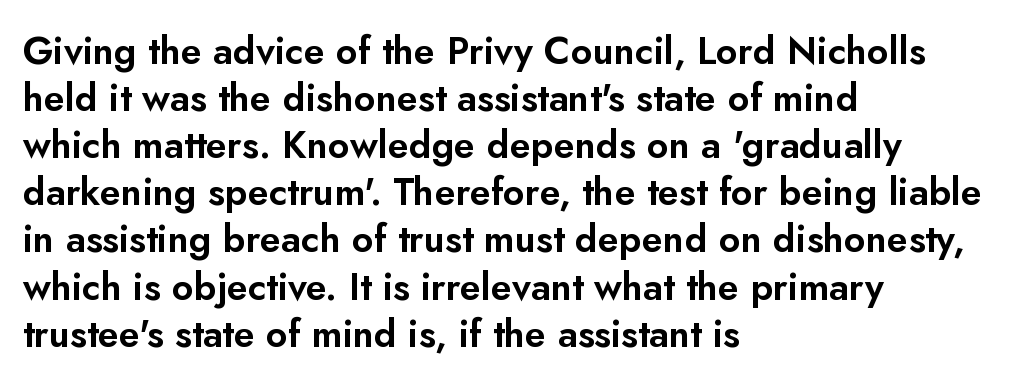
{"serif": "no", "italic": "no", "width": "normal", "stroke_contrast": "low", "x_height": "small", "monospaced": "no", "underline": "no", "align": "left", "line_spacing_ratio": 1.24, "letter_spacing": "normal", "letter_spacing_em": 0.0, "glyph_px": 38}
